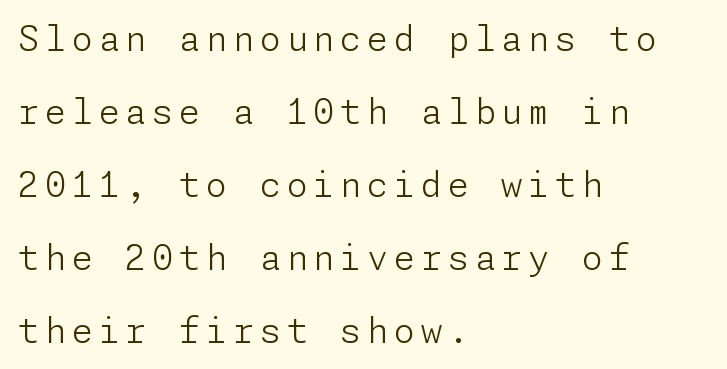
Q: Is the text bold? A: No.
Q: Is the text italic (slanted)? A: No, it is upright.
Q: Is the typeface a serif or a sans-serif typeface? A: Sans-serif.
Q: Is the text underlined? A: No.
Q: How is the paragraph aligned? A: Left-aligned.
Q: Is the spacing between lines tight, normal or loose? A: Loose.
Q: Width (condensed, normal, or wide)? A: Normal.
Q: Stroke contrast? A: Low.
Q: x-height? A: Medium.
